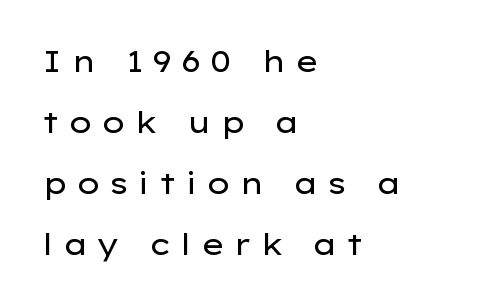
The image shows 30 px regular-weight, wide sans-serif type, upright; set left-aligned, loose line spacing (2.03x), unusually wide letter spacing (+0.29 em), not underlined; low stroke contrast and a medium x-height.
